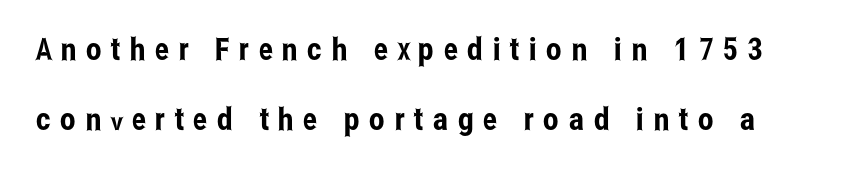
Look at the tracking — it's clearly loosened, letters drifting apart. If you measured baseline to baseline, you'd find a long distance. Is this a fixed-width face? No — the glyphs have proportional, varying widths. You can tell it's not italic because the verticals are truly vertical. The face used here is a sans, in the tradition of grotesques and geometrics.
